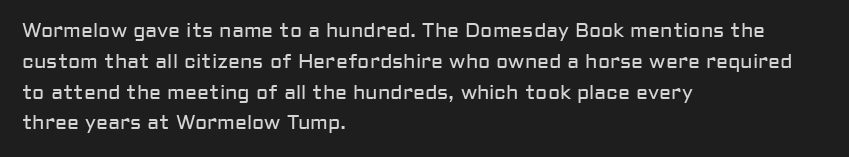
Q: Is the text bold? A: No.
Q: Is the text italic (slanted)? A: No, it is upright.
Q: Is the text underlined? A: No.
Q: How is the paragraph aligned? A: Left-aligned.
Q: Is the spacing between letters normal or unusually wide? A: Normal.
Q: Is the spacing between lines tight, normal or loose? A: Normal.
